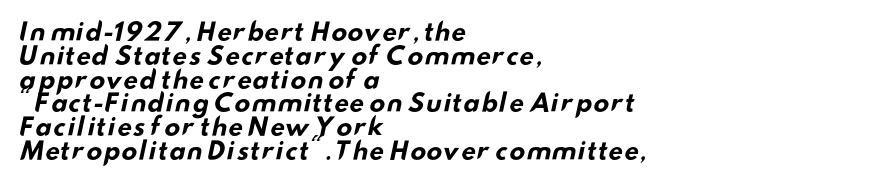
The image shows 24 px bold type; set left-aligned, tight line spacing (0.99x), normal letter spacing, not underlined.
